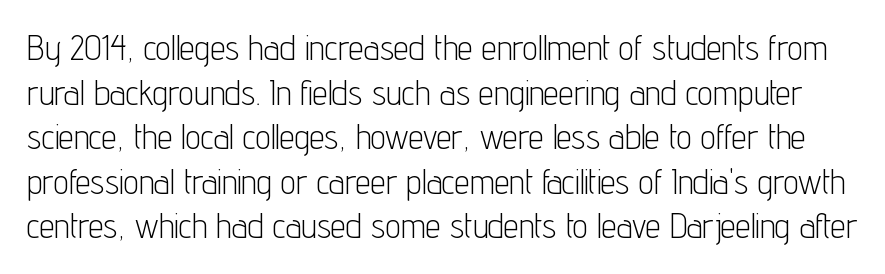
Q: Is the text bold? A: No.
Q: Is the text italic (slanted)? A: No, it is upright.
Q: Is the typeface a serif or a sans-serif typeface? A: Sans-serif.
Q: Is the text underlined? A: No.
Q: Is the spacing between letters normal or unusually wide? A: Normal.
Q: Is the spacing between lines tight, normal or loose? A: Normal.
Q: Width (condensed, normal, or wide)? A: Condensed.
Q: Stroke contrast? A: Low.
Q: x-height? A: Medium.
Q: Monospaced? A: No.
